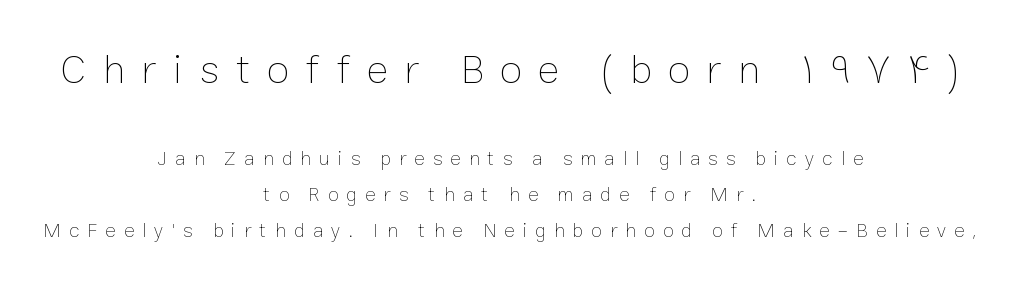
Q: Is the text bold? A: No.
Q: Is the text italic (slanted)? A: No, it is upright.
Q: Is the text underlined? A: No.
Q: How is the paragraph aligned? A: Centered.
Q: Is the spacing between letters normal or unusually wide? A: Unusually wide.
Q: Which block of text is set in a larger size, the first (top) or the second (bottom)? A: The first (top) one.
Q: Width (condensed, normal, or wide)? A: Normal.
Q: Stroke contrast? A: Low.
Q: x-height? A: Medium.
Q: Monospaced? A: No.
